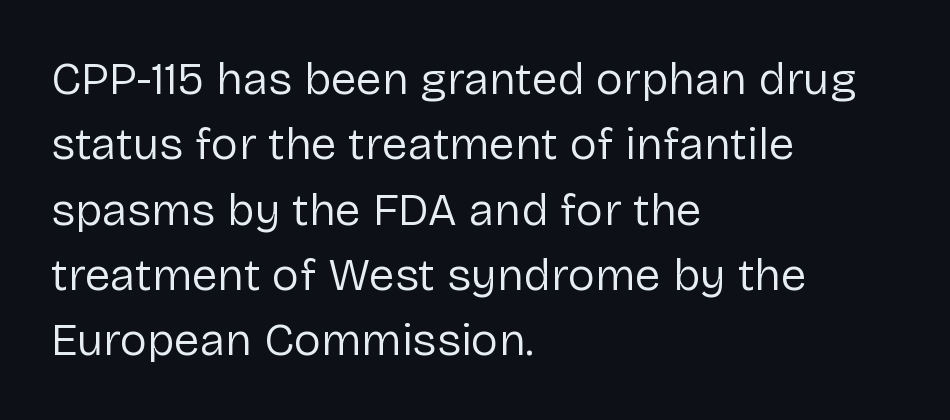
The image shows 46 px regular-weight sans-serif type, upright; set left-aligned, normal line spacing (1.42x), normal letter spacing, not underlined; low stroke contrast and a medium x-height.
